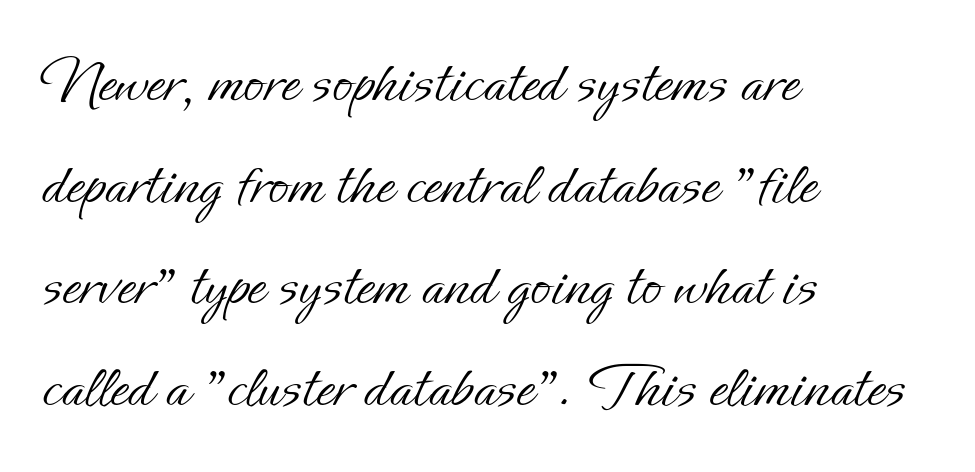
Proportional: the letters do not fall into vertical columns. The horizontal fit of the characters is conventional and even. Only glyphs here, with clear space below each row. The typeface has the unassuming heft of standard copy or less. Compared with a centered layout, this one pins lines to the left instead. Leading matches the norm, producing a regular column.
